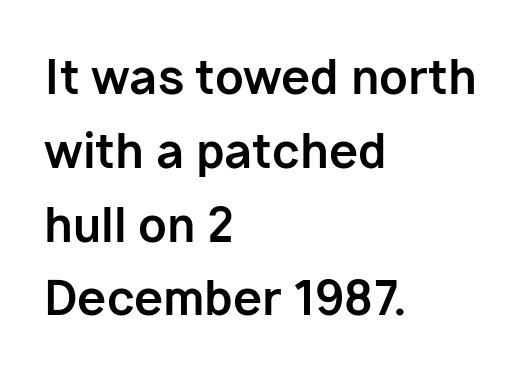
{"serif": "no", "italic": "no", "bold": "yes", "weight": "bold", "width": "normal", "stroke_contrast": "low", "x_height": "medium", "monospaced": "no", "underline": "no", "align": "left", "line_spacing": "normal", "line_spacing_ratio": 1.57, "letter_spacing": "normal", "letter_spacing_em": 0.0, "glyph_px": 47}
